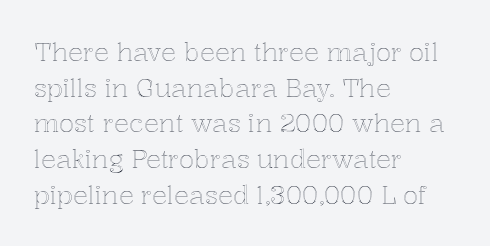
{"italic": "no", "underline": "no", "align": "left", "line_spacing": "normal", "line_spacing_ratio": 1.43, "letter_spacing": "normal", "letter_spacing_em": 0.0, "glyph_px": 25}
